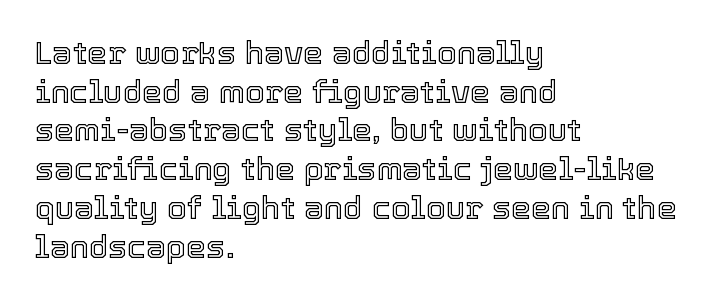
The letters stand straight up with perfectly vertical stems. The horizontal fit of the characters is conventional and even. This rendering uses left alignment, leaving the right contour irregular. The face used here is proportionally spaced, like ordinary book or web type. Type without underlining.
